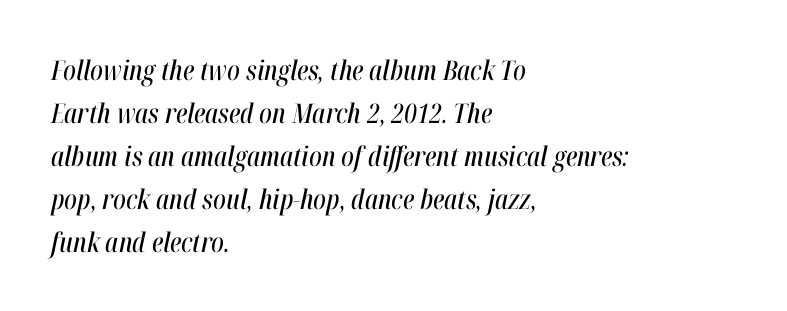
{"italic": "yes", "lean": "right", "slant_degrees": 12, "underline": "no", "align": "left", "line_spacing": "normal", "line_spacing_ratio": 1.59, "letter_spacing": "normal", "letter_spacing_em": 0.0, "glyph_px": 27}
